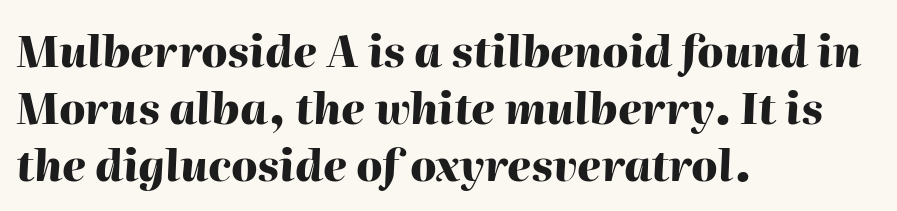
Note the varied advance widths — an 'i' is clearly narrower than an 'm'. This rendering features lettering with no underline. A normal amount of white space separates one row of letters from the next. Nothing unusual about the tracking: characters are spaced as the font intends. The letters are slanted; this is an italic face. This is heavy type, rendered in bold.
